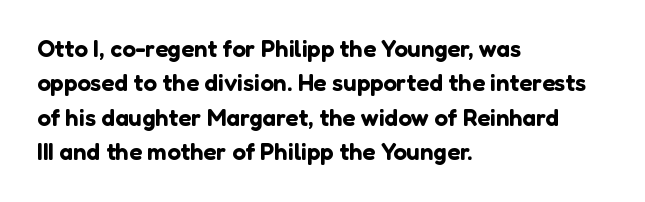
The image shows 24 px text type, upright; set left-aligned, normal line spacing (1.43x), normal letter spacing, not underlined.
